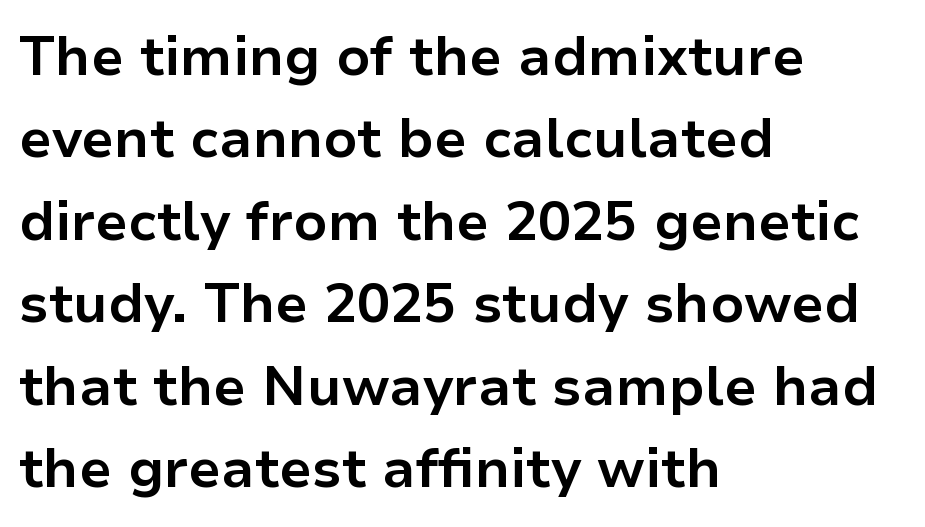
Q: Is the text bold? A: Yes.
Q: Is the text italic (slanted)? A: No, it is upright.
Q: Is the typeface a serif or a sans-serif typeface? A: Sans-serif.
Q: Is the text underlined? A: No.
Q: How is the paragraph aligned? A: Left-aligned.
Q: Is the spacing between letters normal or unusually wide? A: Normal.
Q: Is the spacing between lines tight, normal or loose? A: Normal.
Q: Width (condensed, normal, or wide)? A: Normal.
Q: Stroke contrast? A: Low.
Q: x-height? A: Medium.
Q: Monospaced? A: No.
